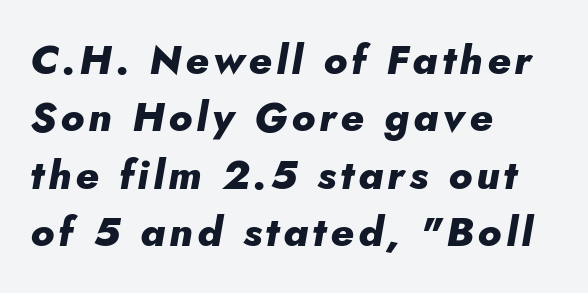
{"italic": "yes", "lean": "right", "slant_degrees": 5, "bold": "yes", "weight": "heavy", "width": "normal", "stroke_contrast": "low", "x_height": "small", "monospaced": "no", "underline": "no", "align": "left", "line_spacing": "normal", "line_spacing_ratio": 1.4, "glyph_px": 41}
